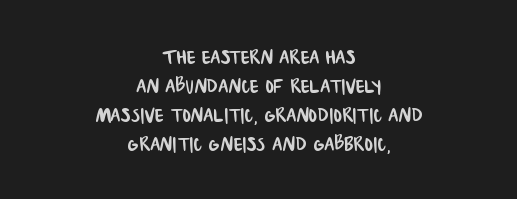
The image shows 26 px text type; set centered, tight line spacing (1.11x), normal letter spacing, not underlined.
